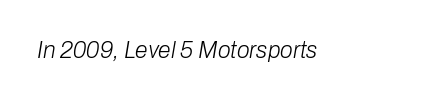
{"italic": "yes", "lean": "right", "slant_degrees": 10, "bold": "no", "underline": "no", "letter_spacing": "normal", "letter_spacing_em": 0.0, "glyph_px": 23}
